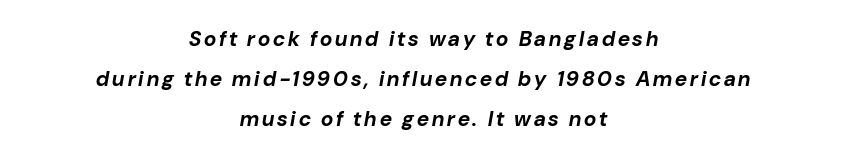
The image shows 21 px bold type, italic (leaning right); set centered, loose line spacing (1.91x), not underlined.
